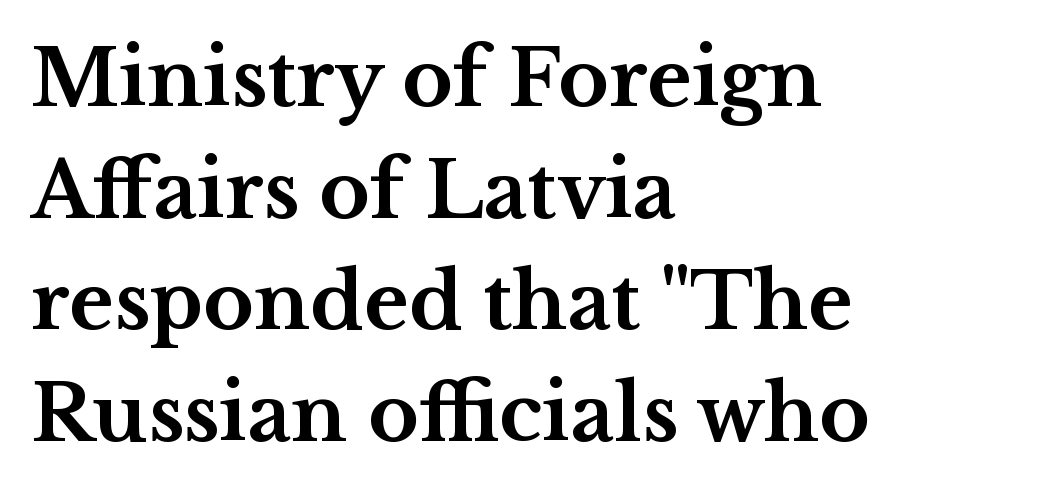
The image shows 77 px bold, wide serif type, upright; set left-aligned, normal line spacing (1.45x), normal letter spacing, not underlined; medium stroke contrast and a medium x-height.
